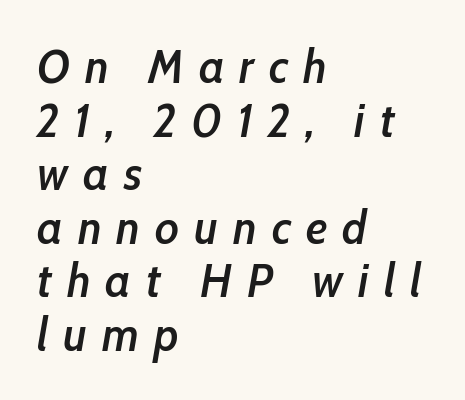
{"italic": "yes", "lean": "right", "slant_degrees": 10, "bold": "semi", "weight": "semibold", "width": "condensed", "stroke_contrast": "low", "x_height": "medium", "monospaced": "no", "underline": "no", "align": "left", "line_spacing": "tight", "line_spacing_ratio": 1.14, "letter_spacing": "wide", "letter_spacing_em": 0.32, "glyph_px": 47}
